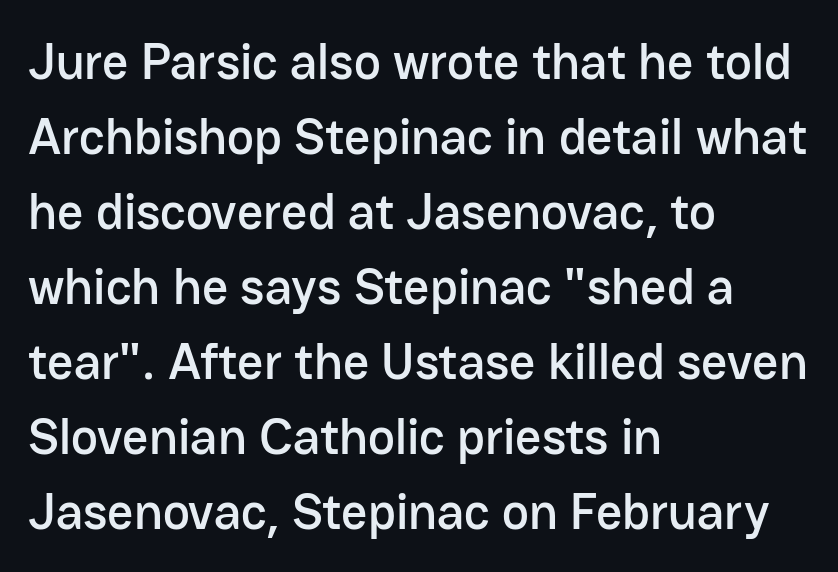
Q: Is the text italic (slanted)? A: No, it is upright.
Q: Is the typeface a serif or a sans-serif typeface? A: Sans-serif.
Q: Is the text underlined? A: No.
Q: How is the paragraph aligned? A: Left-aligned.
Q: Is the spacing between letters normal or unusually wide? A: Normal.
Q: Is the spacing between lines tight, normal or loose? A: Normal.
Q: Width (condensed, normal, or wide)? A: Normal.
Q: Stroke contrast? A: Low.
Q: x-height? A: Medium.
Q: Monospaced? A: No.
